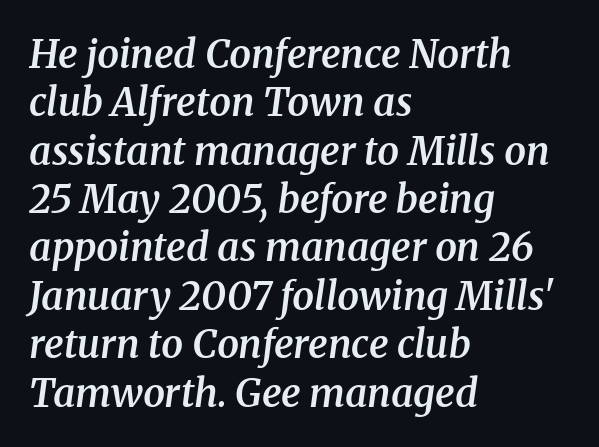
The words here are not underlined. Glyph-to-glyph distance matches everyday printed text. In terms of weight, the rendering is demibold, just under bold. The paragraph shown leans on its left margin. This sample has the flowing, uneven cadence of proportional lettering.
